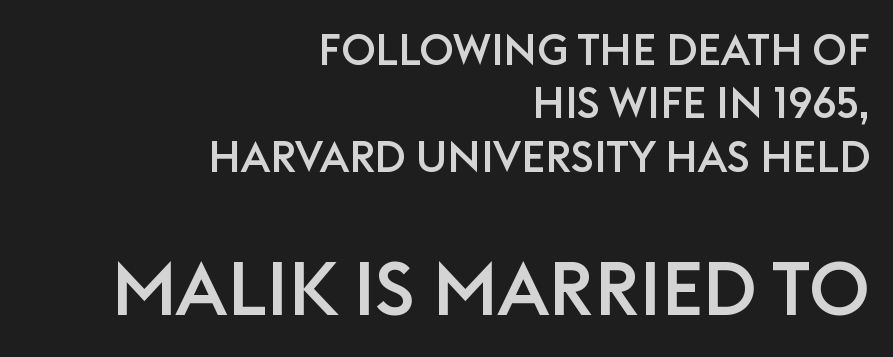
{"serif": "no", "italic": "no", "width": "normal", "stroke_contrast": "low", "x_height": "large", "monospaced": "no", "underline": "no", "align": "right", "line_spacing_ratio": 1.24, "letter_spacing": "normal", "letter_spacing_em": 0.0, "larger_block": "second", "size_ratio": 1.74, "glyph_px": 75}
